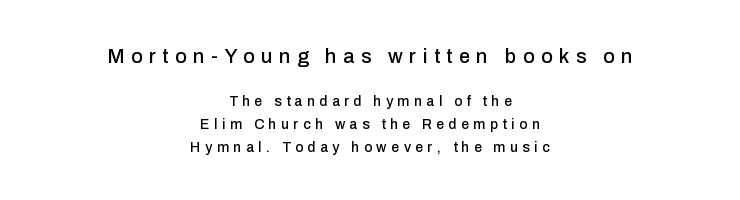
The image shows 20 px text type, upright; set centered, normal line spacing (1.62x), unusually wide letter spacing (+0.32 em), not underlined; the first (top) block is 1.43x larger.
